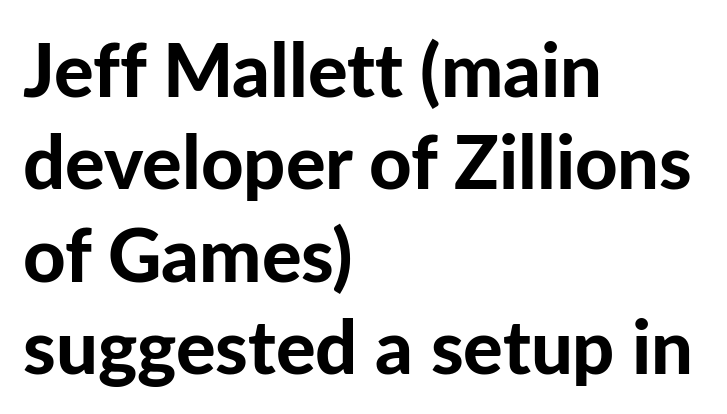
Q: Is the text bold? A: Yes.
Q: Is the text italic (slanted)? A: No, it is upright.
Q: Is the typeface a serif or a sans-serif typeface? A: Sans-serif.
Q: Is the text underlined? A: No.
Q: How is the paragraph aligned? A: Left-aligned.
Q: Is the spacing between letters normal or unusually wide? A: Normal.
Q: Is the spacing between lines tight, normal or loose? A: Normal.
Q: Width (condensed, normal, or wide)? A: Normal.
Q: Stroke contrast? A: Low.
Q: x-height? A: Medium.
Q: Monospaced? A: No.
